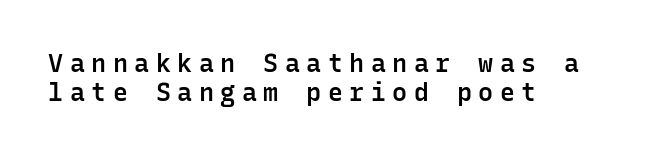
Q: Is the text bold? A: Semi-bold.
Q: Is the text italic (slanted)? A: No, it is upright.
Q: Is the text underlined? A: No.
Q: How is the paragraph aligned? A: Left-aligned.
Q: Is the spacing between letters normal or unusually wide? A: Unusually wide.
Q: Is the spacing between lines tight, normal or loose? A: Tight.
